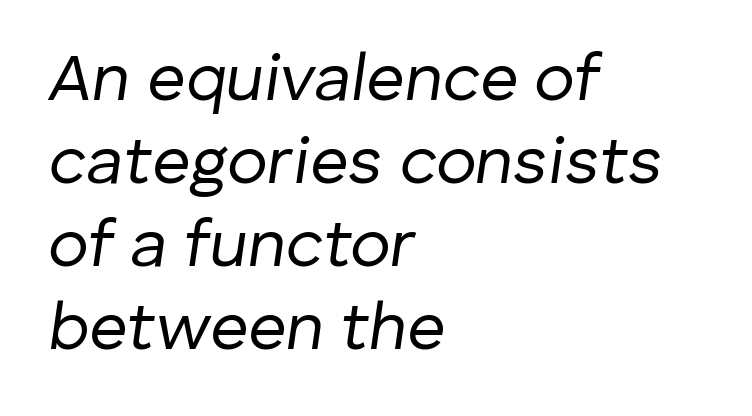
You could call the tracking neutral — neither tight nor loose. Slanted lettering throughout. Short and long lines alike share a common starting point at left. Vertical stems look standard width or narrower in stroke. Type without underlining.
